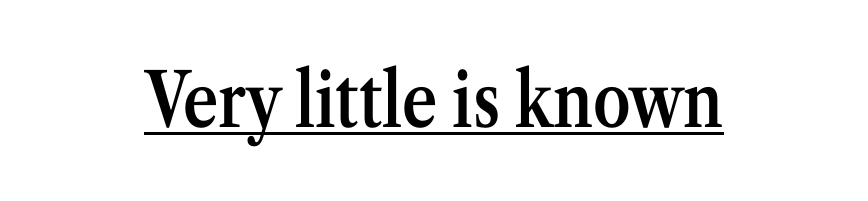
{"serif": "yes", "italic": "no", "bold": "semi", "weight": "semibold", "width": "condensed", "stroke_contrast": "medium", "x_height": "medium", "monospaced": "no", "underline": "yes", "letter_spacing": "normal", "letter_spacing_em": 0.0, "glyph_px": 75}
